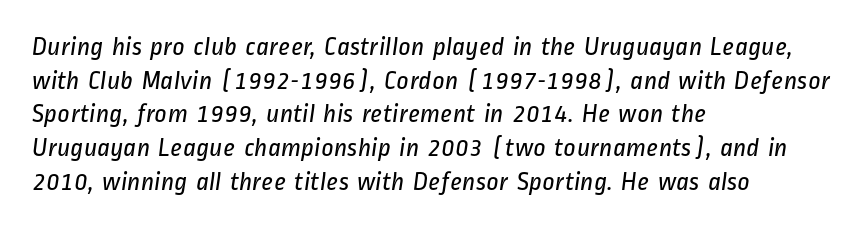
The image shows 27 px text type; set left-aligned, normal line spacing (1.25x), normal letter spacing, not underlined.
